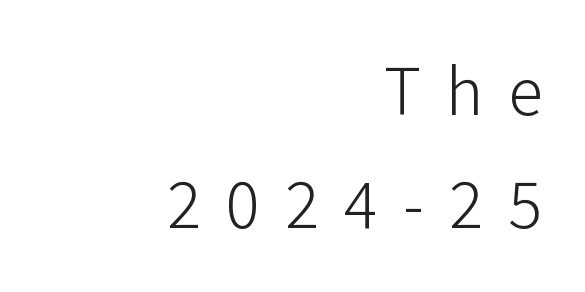
Q: Is the text bold? A: No.
Q: Is the text italic (slanted)? A: No, it is upright.
Q: Is the typeface a serif or a sans-serif typeface? A: Sans-serif.
Q: Is the text underlined? A: No.
Q: How is the paragraph aligned? A: Right-aligned.
Q: Is the spacing between letters normal or unusually wide? A: Unusually wide.
Q: Is the spacing between lines tight, normal or loose? A: Normal.
Q: Width (condensed, normal, or wide)? A: Normal.
Q: Stroke contrast? A: Low.
Q: x-height? A: Medium.
Q: Monospaced? A: No.
